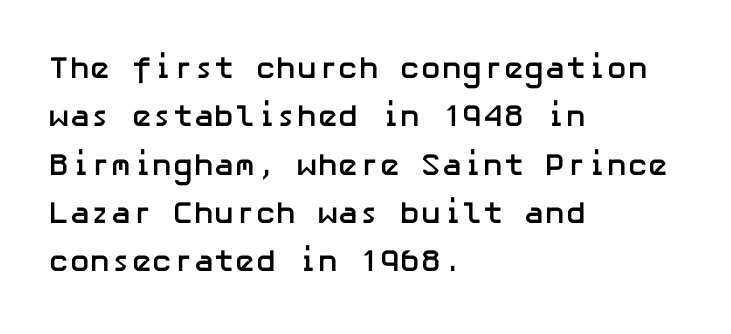
The image shows 31 px semibold sans-serif type, upright; set left-aligned, normal line spacing (1.56x), normal letter spacing, not underlined; low stroke contrast and a medium x-height.
